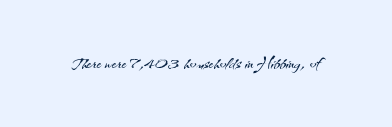
Only glyphs here, with clear space below each row. Between one letter and the next there's only the usual sliver of space. Is this a heavy cut? Hardly; it is regular or lighter.
